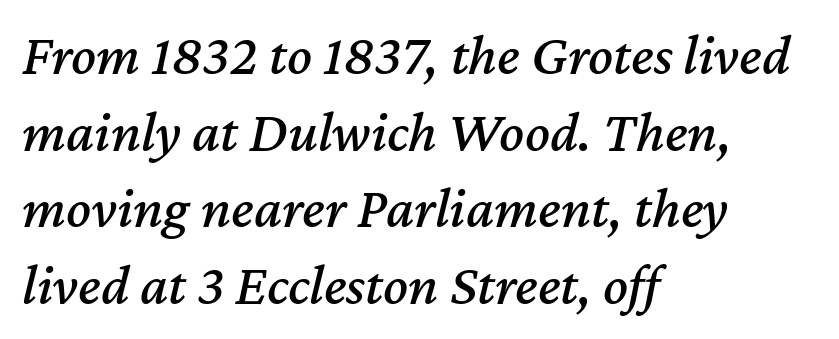
Think of a printed novel: that variable character pitch is what you see here. A normal amount of white space separates one row of letters from the next. Where is the straight margin? On the left. Tracking value appears to be zero — textbook default spacing. The baseline area is clear. Tall strokes in this sample are angled rather than plumb.
